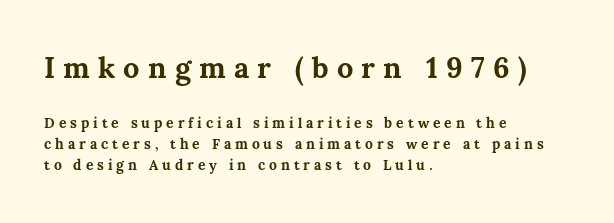
Q: Is the text bold? A: Yes.
Q: Is the text italic (slanted)? A: No, it is upright.
Q: Is the text underlined? A: No.
Q: How is the paragraph aligned? A: Left-aligned.
Q: Is the spacing between letters normal or unusually wide? A: Unusually wide.
Q: Is the spacing between lines tight, normal or loose? A: Normal.
Q: Which block of text is set in a larger size, the first (top) or the second (bottom)? A: The first (top) one.
Q: Width (condensed, normal, or wide)? A: Normal.
Q: Stroke contrast? A: Medium.
Q: x-height? A: Medium.
Q: Monospaced? A: No.
